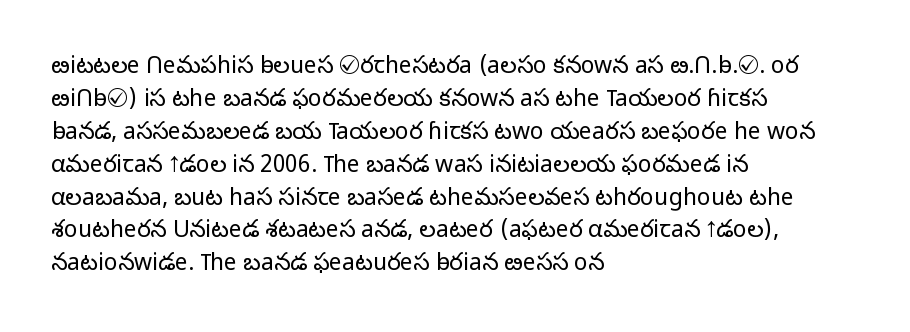
Honestly, the row spacing looks completely unremarkable. Caption: face not bold, strokes unweighted. Posture: vertical. This rendering features lettering with no underline. The setting favours the left margin, as ordinary paragraphs usually do.
